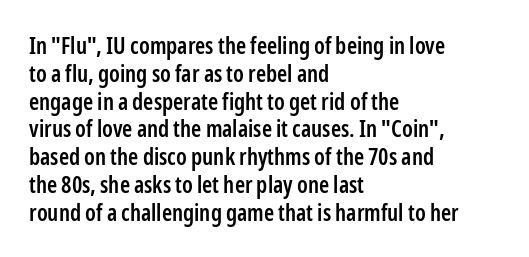
Q: Is the text bold? A: Semi-bold.
Q: Is the text italic (slanted)? A: No, it is upright.
Q: Is the text underlined? A: No.
Q: How is the paragraph aligned? A: Left-aligned.
Q: Is the spacing between letters normal or unusually wide? A: Normal.
